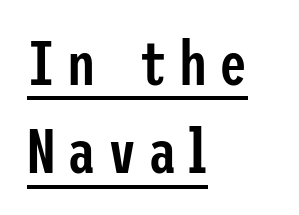
The image shows 63 px semibold, condensed sans-serif type, upright; set left-aligned, normal line spacing (1.4x), underlined; low stroke contrast and a medium x-height.
